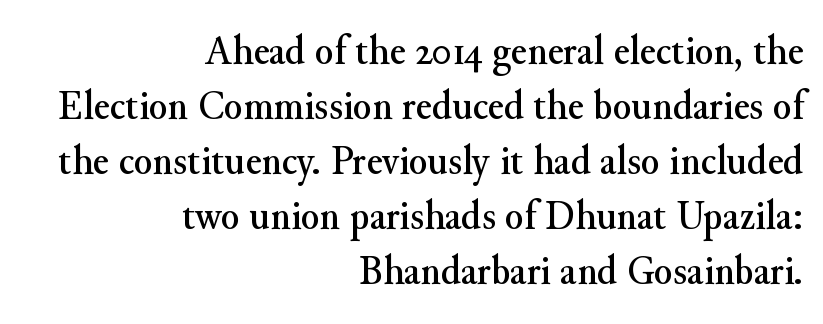
Q: Is the text italic (slanted)? A: No, it is upright.
Q: Is the typeface a serif or a sans-serif typeface? A: Serif.
Q: Is the text underlined? A: No.
Q: How is the paragraph aligned? A: Right-aligned.
Q: Is the spacing between letters normal or unusually wide? A: Normal.
Q: Is the spacing between lines tight, normal or loose? A: Normal.
Q: Width (condensed, normal, or wide)? A: Normal.
Q: Stroke contrast? A: Medium.
Q: x-height? A: Small.
Q: Monospaced? A: No.
